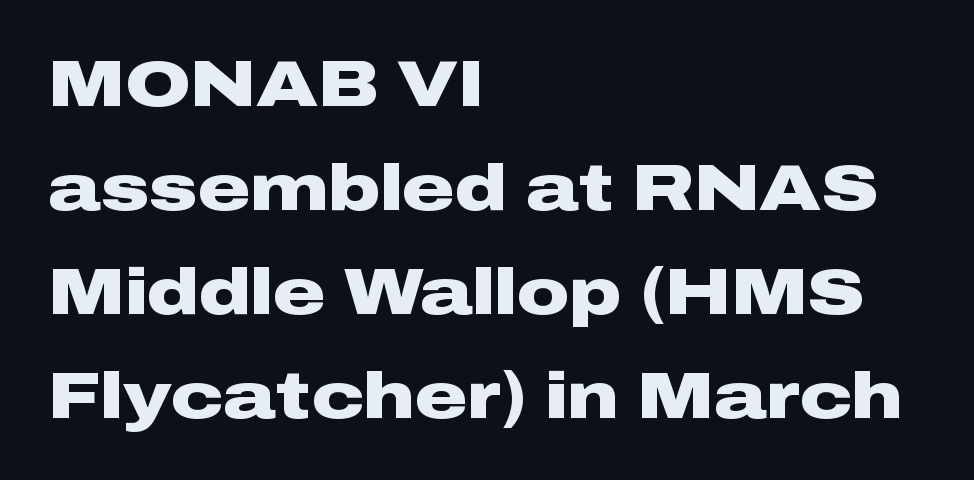
Think of a printed novel: that variable character pitch is what you see here. I'd describe the lettering as bold — thick and assertive. The lines sit at an ordinary, default distance from one another. Designer's note — italics off, roman on.
